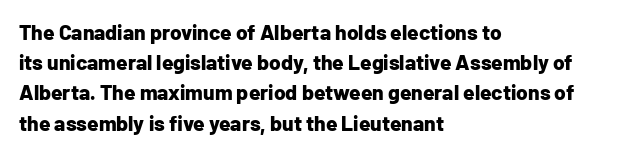
The image shows 21 px bold type, upright; set left-aligned, normal line spacing (1.44x), normal letter spacing, not underlined.
